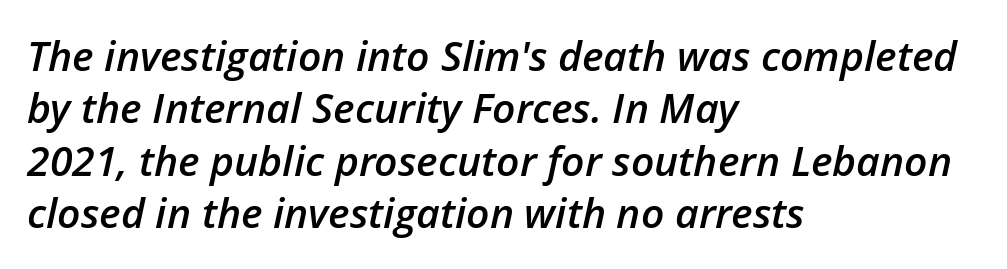
Is this a fixed-width face? No — the glyphs have proportional, varying widths. Horizontally, the lines are justified to the leading edge only. Reading down the column, the eye jumps a familiar distance to each next line. Is the type bold? Partly — it's a semibold, heavier than regular but not fully bold.
